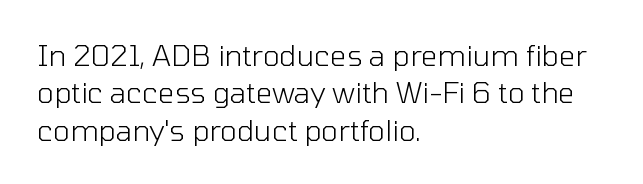
{"serif": "no", "italic": "no", "bold": "no", "weight": "light", "width": "normal", "stroke_contrast": "low", "x_height": "medium", "monospaced": "no", "underline": "no", "align": "left", "line_spacing": "normal", "line_spacing_ratio": 1.29, "letter_spacing": "normal", "letter_spacing_em": 0.0, "glyph_px": 29}
